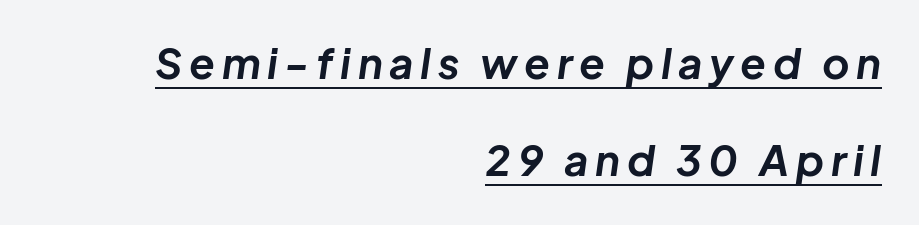
Emphasis by weight is at full strength: bold. There's an unmistakable incline to the writing here. The letters advance in unequal steps, a hallmark of proportional type. The line-height multiplier appears high, well above default. Looks like someone drew a line under every word here.
